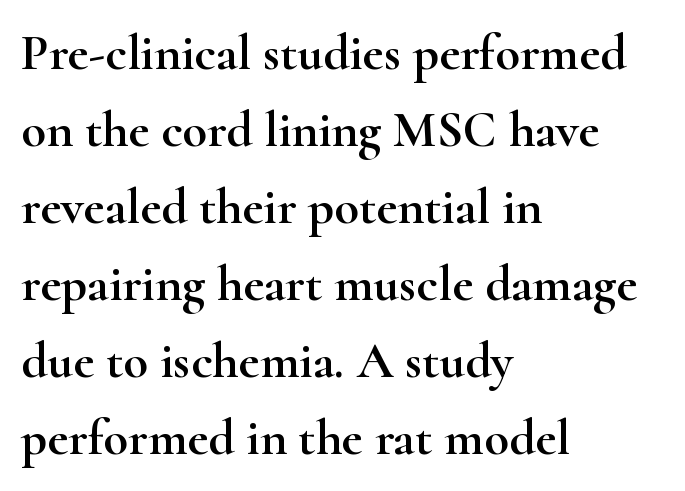
Q: Is the text italic (slanted)? A: No, it is upright.
Q: Is the typeface a serif or a sans-serif typeface? A: Serif.
Q: Is the text underlined? A: No.
Q: How is the paragraph aligned? A: Left-aligned.
Q: Is the spacing between letters normal or unusually wide? A: Normal.
Q: Is the spacing between lines tight, normal or loose? A: Normal.
Q: Width (condensed, normal, or wide)? A: Wide.
Q: Stroke contrast? A: High.
Q: x-height? A: Small.
Q: Monospaced? A: No.
